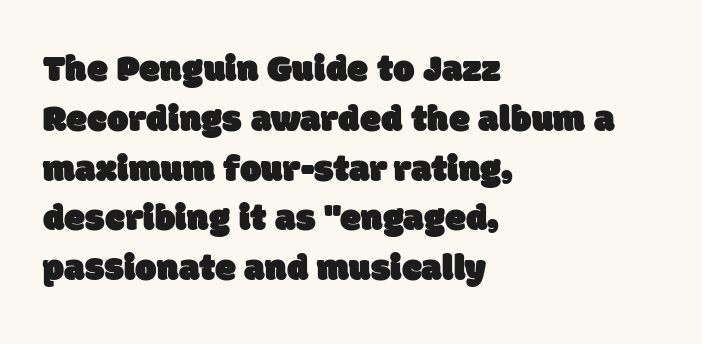
A typesetter would call this proportional, since set widths differ per character. Vertically, the passage feels balanced, rows spaced as you'd expect. Tracking value appears to be zero — textbook default spacing. Horizontally, the lines are justified to the leading edge only.
